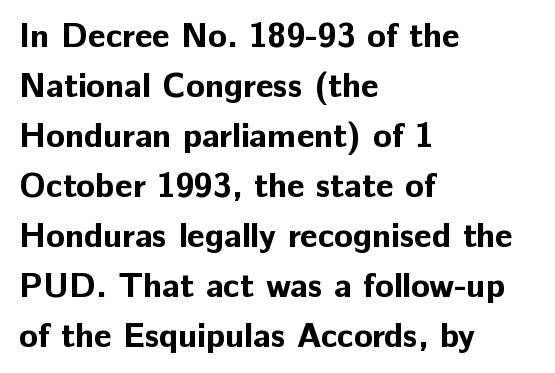
Looks like regular typesetting: each glyph gets only the width it needs. These lines are set flush left with a ragged right edge. The face used here is a sans, in the tradition of grotesques and geometrics. The rendering keeps characters at their native spacing. Characters remain perfectly vertical along every line. The lines sit at an ordinary, default distance from one another.
